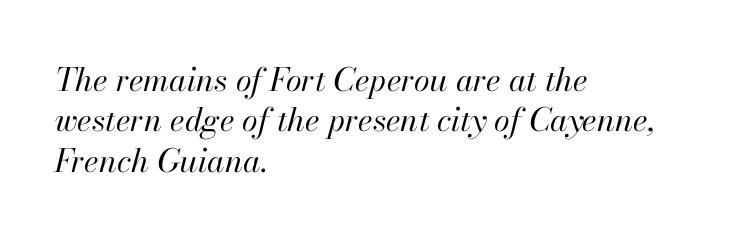
Q: Is the text bold? A: No.
Q: Is the text italic (slanted)? A: Yes, it leans right by about 13 degrees.
Q: Is the text underlined? A: No.
Q: How is the paragraph aligned? A: Left-aligned.
Q: Is the spacing between letters normal or unusually wide? A: Normal.
Q: Is the spacing between lines tight, normal or loose? A: Normal.
Q: Width (condensed, normal, or wide)? A: Normal.
Q: Stroke contrast? A: High.
Q: x-height? A: Small.
Q: Monospaced? A: No.
